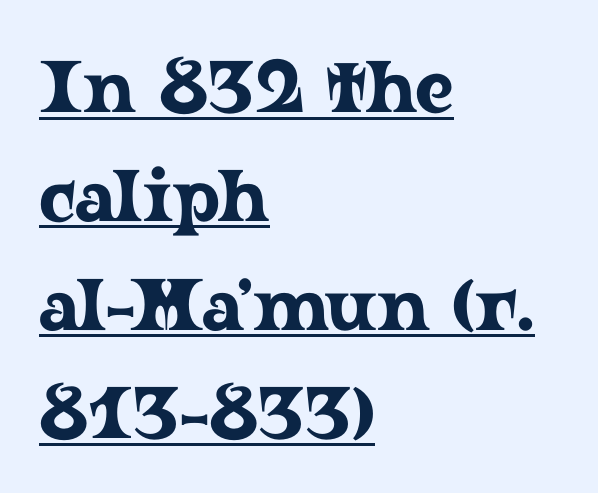
Q: Is the text italic (slanted)? A: No, it is upright.
Q: Is the typeface a serif or a sans-serif typeface? A: Serif.
Q: Is the text underlined? A: Yes.
Q: How is the paragraph aligned? A: Left-aligned.
Q: Is the spacing between letters normal or unusually wide? A: Normal.
Q: Is the spacing between lines tight, normal or loose? A: Normal.
Q: Width (condensed, normal, or wide)? A: Wide.
Q: Stroke contrast? A: Low.
Q: x-height? A: Medium.
Q: Monospaced? A: No.
